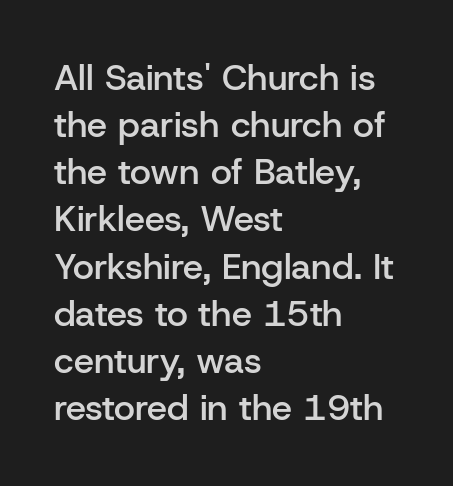
Q: Is the text bold? A: Semi-bold.
Q: Is the text italic (slanted)? A: No, it is upright.
Q: Is the typeface a serif or a sans-serif typeface? A: Sans-serif.
Q: Is the text underlined? A: No.
Q: How is the paragraph aligned? A: Left-aligned.
Q: Is the spacing between letters normal or unusually wide? A: Normal.
Q: Is the spacing between lines tight, normal or loose? A: Normal.
Q: Width (condensed, normal, or wide)? A: Normal.
Q: Stroke contrast? A: Low.
Q: x-height? A: Medium.
Q: Monospaced? A: No.
